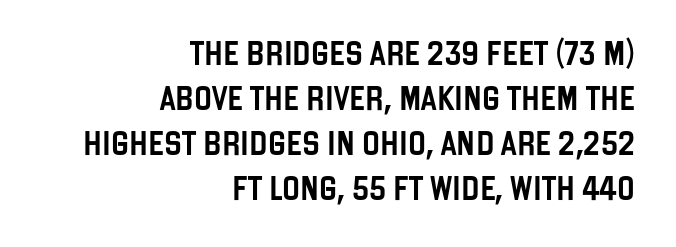
{"italic": "no", "underline": "no", "align": "right", "line_spacing_ratio": 1.87, "letter_spacing": "normal", "letter_spacing_em": 0.0, "glyph_px": 24}
